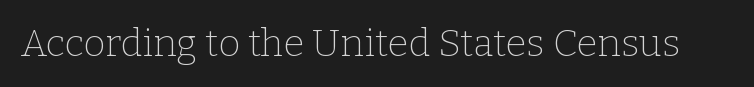
{"serif": "yes", "italic": "no", "bold": "no", "weight": "thin", "width": "normal", "stroke_contrast": "low", "x_height": "medium", "monospaced": "no", "underline": "no", "letter_spacing": "normal", "letter_spacing_em": 0.0, "glyph_px": 38}
